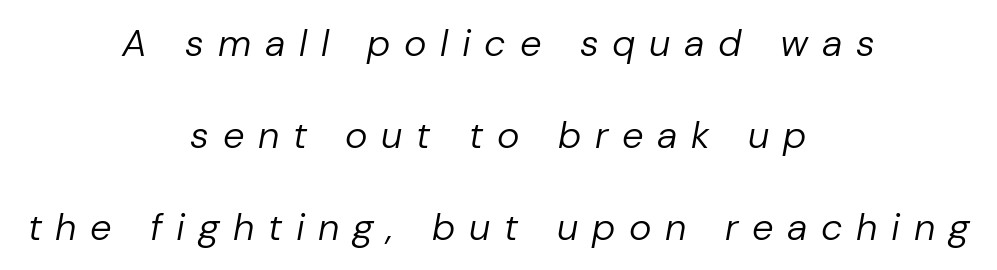
The font's italic variant was chosen for this text. Spacing verdict: proportional, widths tailored to each character. Short note: letters widely spaced. The passage shown is not underscored anywhere. Vertically, the passage feels expansive, rows floating well apart.
